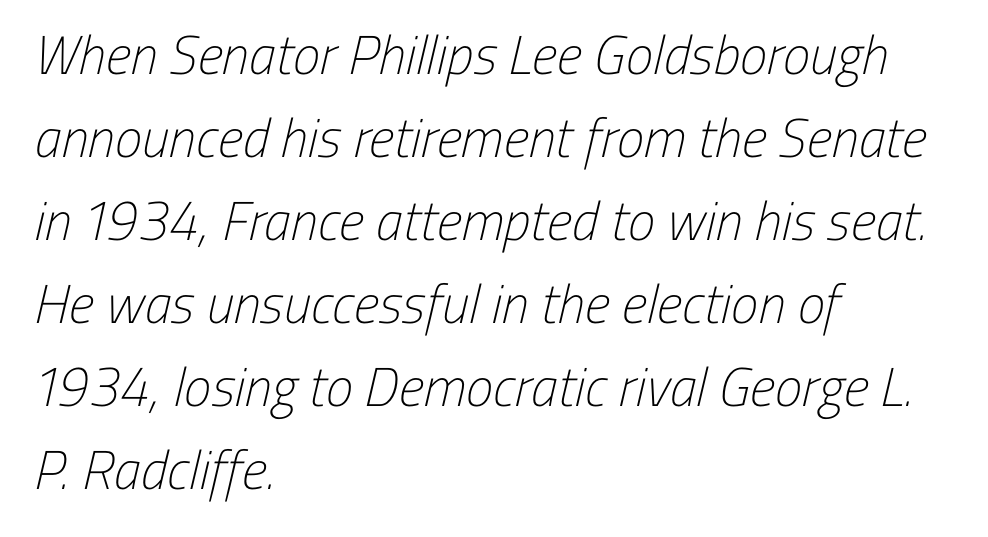
Q: Is the text bold? A: No.
Q: Is the typeface a serif or a sans-serif typeface? A: Sans-serif.
Q: Is the text underlined? A: No.
Q: How is the paragraph aligned? A: Left-aligned.
Q: Is the spacing between letters normal or unusually wide? A: Normal.
Q: Is the spacing between lines tight, normal or loose? A: Normal.
Q: Width (condensed, normal, or wide)? A: Condensed.
Q: Stroke contrast? A: Low.
Q: x-height? A: Medium.
Q: Monospaced? A: No.
